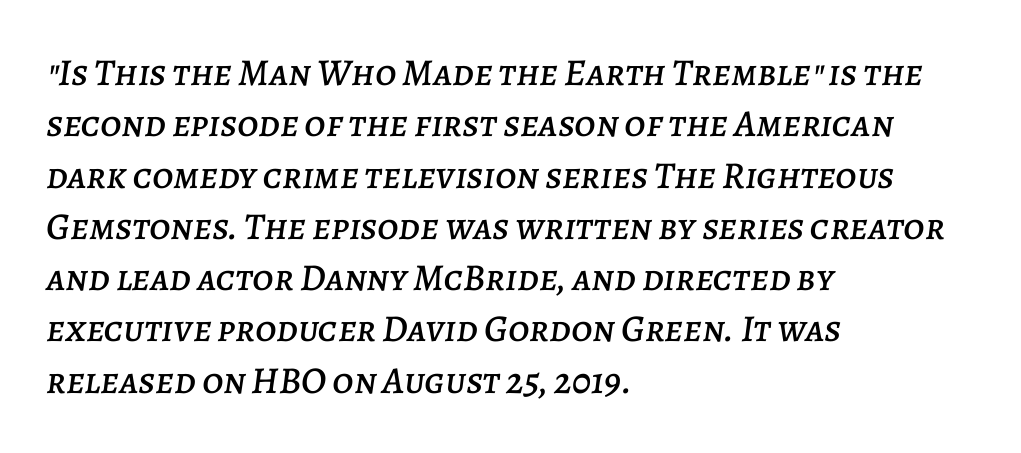
The image shows 38 px text type, italic (leaning right); set left-aligned, normal line spacing (1.35x), normal letter spacing, not underlined; low stroke contrast and a large x-height.
